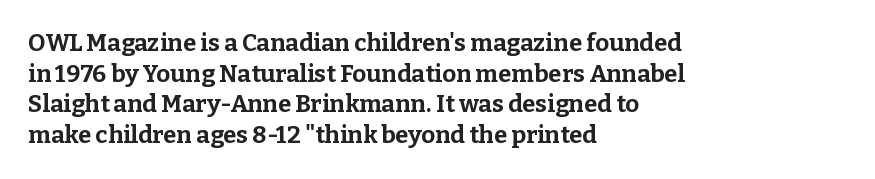
Summary of weight: heavy, a full bold. Tracking value appears to be zero — textbook default spacing. No italicization has been applied; the sample stays upright. The words here are not underlined. A normal amount of white space separates one row of letters from the next.
